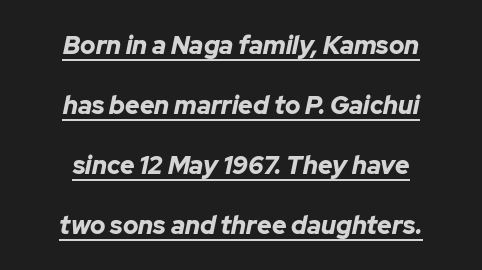
Q: Is the text bold? A: Yes.
Q: Is the text italic (slanted)? A: Yes, it leans right by about 12 degrees.
Q: Is the text underlined? A: Yes.
Q: How is the paragraph aligned? A: Centered.
Q: Is the spacing between letters normal or unusually wide? A: Normal.
Q: Is the spacing between lines tight, normal or loose? A: Loose.
